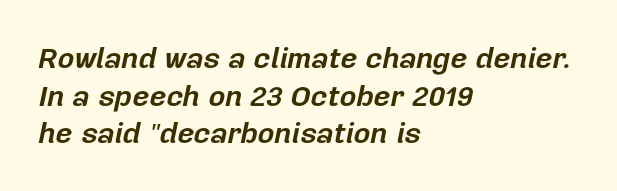
The typesetter chose a ragged-right arrangement here. Varying glyph widths throughout — classic text-font behaviour. Compared with typical body copy, the letter spacing here is the same. Looking at the ascenders, they clearly lean.
